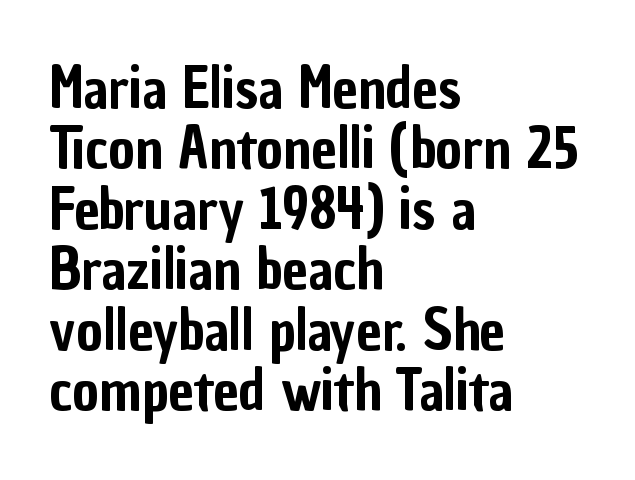
{"serif": "no", "italic": "no", "width": "condensed", "stroke_contrast": "low", "x_height": "medium", "monospaced": "no", "underline": "no", "align": "left", "line_spacing": "tight", "line_spacing_ratio": 1.06, "letter_spacing": "normal", "letter_spacing_em": 0.0, "glyph_px": 57}
